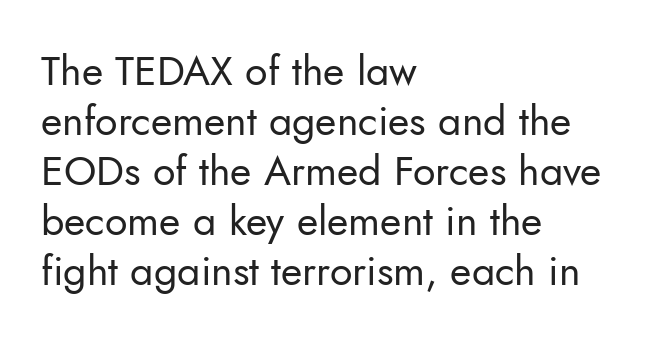
{"serif": "no", "italic": "no", "bold": "no", "weight": "regular", "width": "normal", "stroke_contrast": "low", "x_height": "small", "monospaced": "no", "underline": "no", "align": "left", "line_spacing_ratio": 1.22, "letter_spacing": "normal", "letter_spacing_em": 0.0, "glyph_px": 41}
